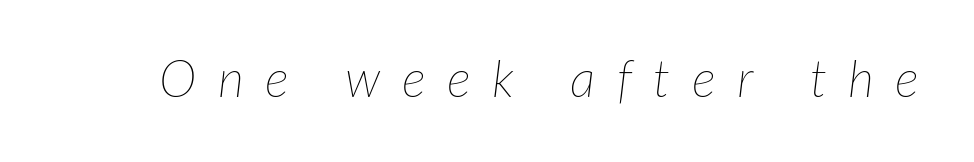
Q: Is the text bold? A: No.
Q: Is the text italic (slanted)? A: Yes, it leans right by about 7 degrees.
Q: Is the text underlined? A: No.
Q: Is the spacing between letters normal or unusually wide? A: Unusually wide.
Q: Width (condensed, normal, or wide)? A: Normal.
Q: Stroke contrast? A: Low.
Q: x-height? A: Medium.
Q: Monospaced? A: No.
